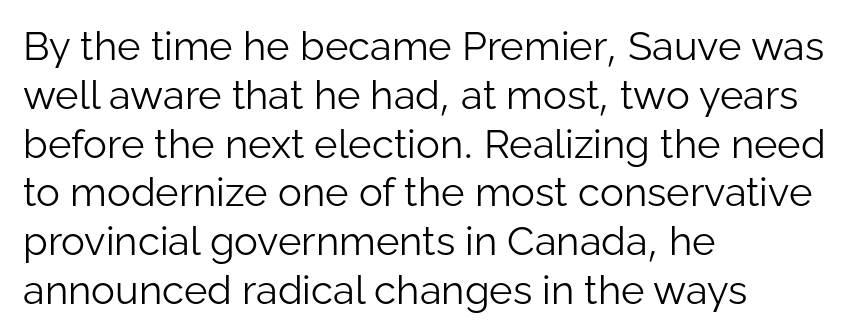
Typographically, this falls in the sans-serif category. Looks like regular typesetting: each glyph gets only the width it needs. Caption: standard tracking, unaltered. The passage is arranged the way most books set body copy — flush left.
